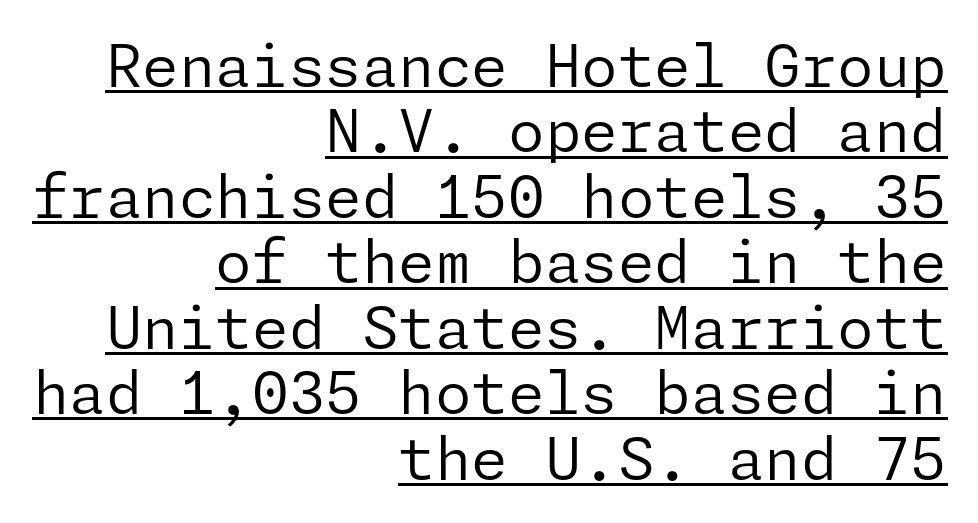
The image shows 59 px regular-weight sans-serif type, upright; set right-aligned, tight line spacing (1.11x), normal letter spacing, underlined; low stroke contrast and a medium x-height.
